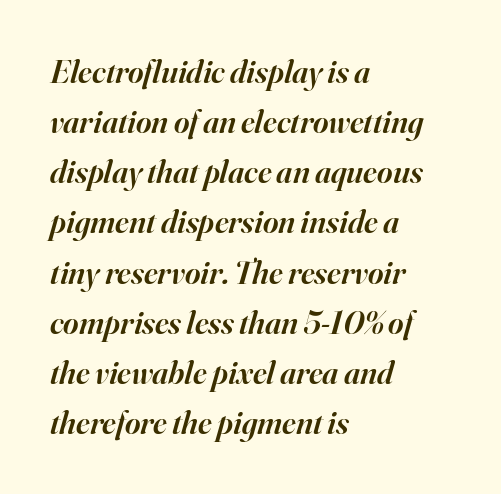
{"serif": "yes", "italic": "yes", "lean": "right", "slant_degrees": 16, "bold": "semi", "weight": "semibold", "width": "normal", "stroke_contrast": "high", "x_height": "small", "monospaced": "no", "underline": "no", "align": "left", "line_spacing": "normal", "line_spacing_ratio": 1.52, "letter_spacing": "normal", "letter_spacing_em": 0.0, "glyph_px": 33}
